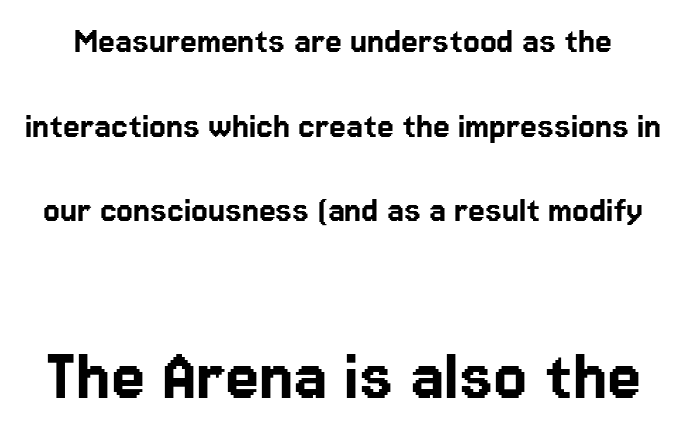
The composition opens small and finishes big. The specimen reads as upright at a glance. Students, note that the glyphs here touch the page at normal intervals. The type family on display is of the sans-serif kind.
